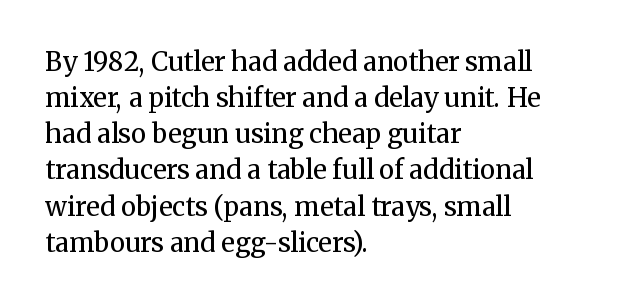
The image shows 26 px text type, upright; set left-aligned, normal line spacing (1.39x), normal letter spacing, not underlined.
